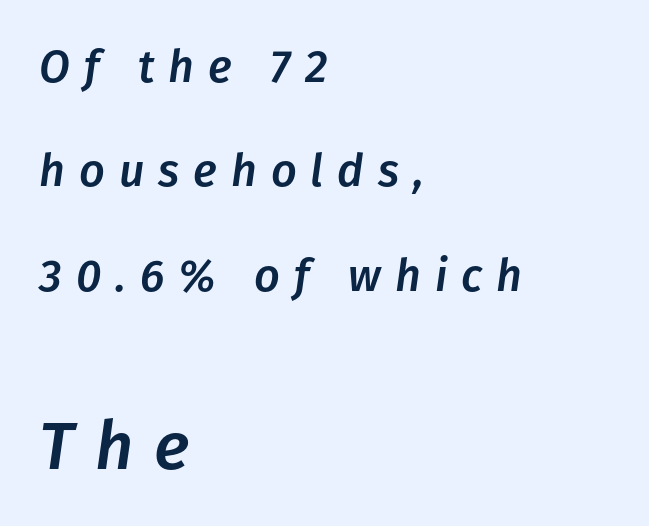
{"italic": "yes", "lean": "right", "slant_degrees": 8, "width": "normal", "stroke_contrast": "low", "x_height": "medium", "monospaced": "no", "underline": "no", "align": "left", "line_spacing": "loose", "line_spacing_ratio": 2.32, "letter_spacing": "wide", "letter_spacing_em": 0.31, "larger_block": "second", "size_ratio": 1.49, "glyph_px": 67}
